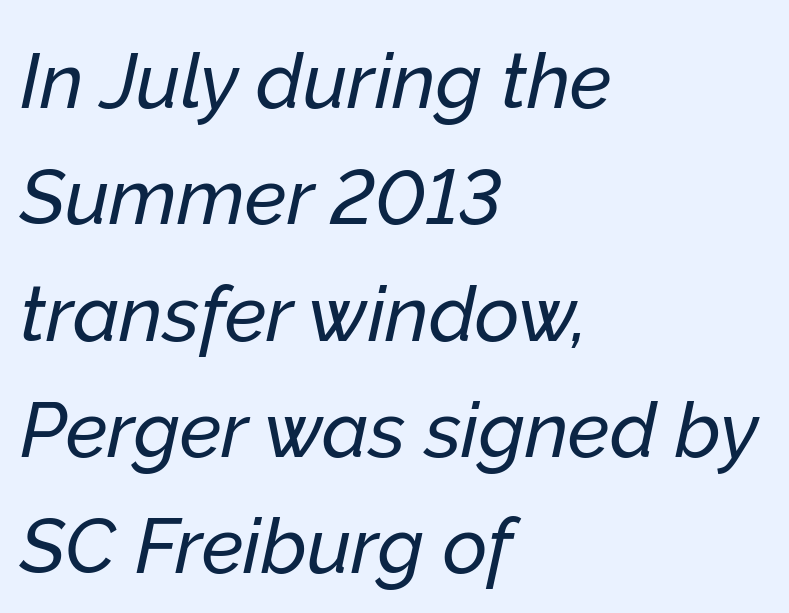
{"italic": "yes", "lean": "right", "slant_degrees": 12, "width": "normal", "stroke_contrast": "low", "x_height": "medium", "monospaced": "no", "underline": "no", "align": "left", "line_spacing": "normal", "line_spacing_ratio": 1.51, "letter_spacing": "normal", "letter_spacing_em": 0.0, "glyph_px": 77}
